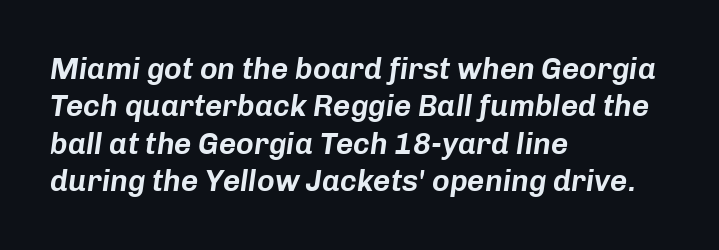
{"italic": "yes", "lean": "right", "slant_degrees": 8, "width": "normal", "stroke_contrast": "low", "x_height": "medium", "monospaced": "no", "underline": "no", "align": "left", "line_spacing": "normal", "line_spacing_ratio": 1.25, "letter_spacing": "normal", "letter_spacing_em": 0.0, "glyph_px": 30}
